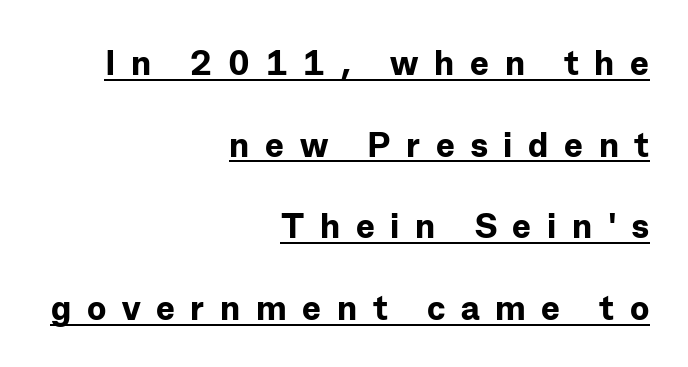
{"serif": "no", "italic": "no", "bold": "yes", "weight": "bold", "width": "normal", "stroke_contrast": "low", "x_height": "medium", "monospaced": "no", "underline": "yes", "align": "right", "line_spacing": "loose", "line_spacing_ratio": 2.33, "letter_spacing": "wide", "letter_spacing_em": 0.45, "glyph_px": 35}
